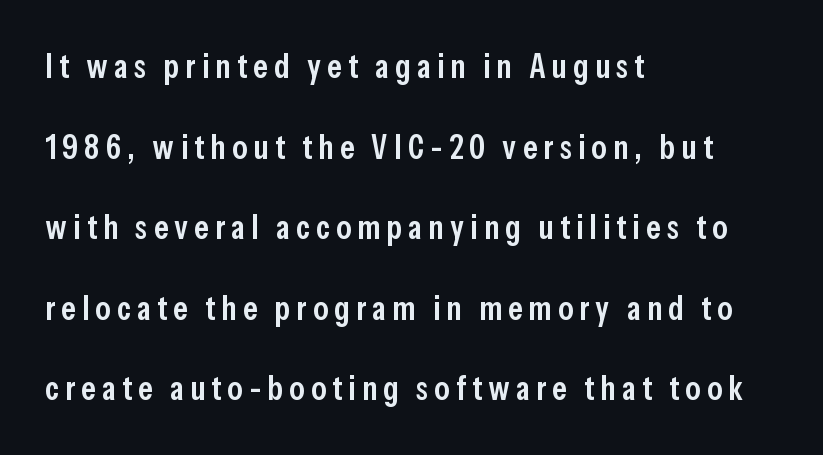
Q: Is the text bold? A: Semi-bold.
Q: Is the text italic (slanted)? A: No, it is upright.
Q: Is the typeface a serif or a sans-serif typeface? A: Sans-serif.
Q: Is the text underlined? A: No.
Q: How is the paragraph aligned? A: Left-aligned.
Q: Is the spacing between lines tight, normal or loose? A: Loose.
Q: Width (condensed, normal, or wide)? A: Condensed.
Q: Stroke contrast? A: Low.
Q: x-height? A: Medium.
Q: Monospaced? A: No.
